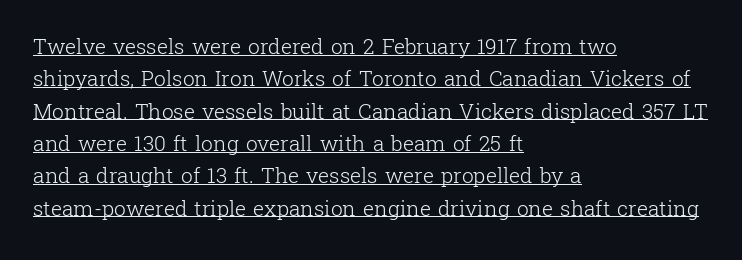
Q: Is the text bold? A: No.
Q: Is the text italic (slanted)? A: No, it is upright.
Q: Is the text underlined? A: Yes.
Q: How is the paragraph aligned? A: Left-aligned.
Q: Is the spacing between letters normal or unusually wide? A: Normal.
Q: Is the spacing between lines tight, normal or loose? A: Normal.
